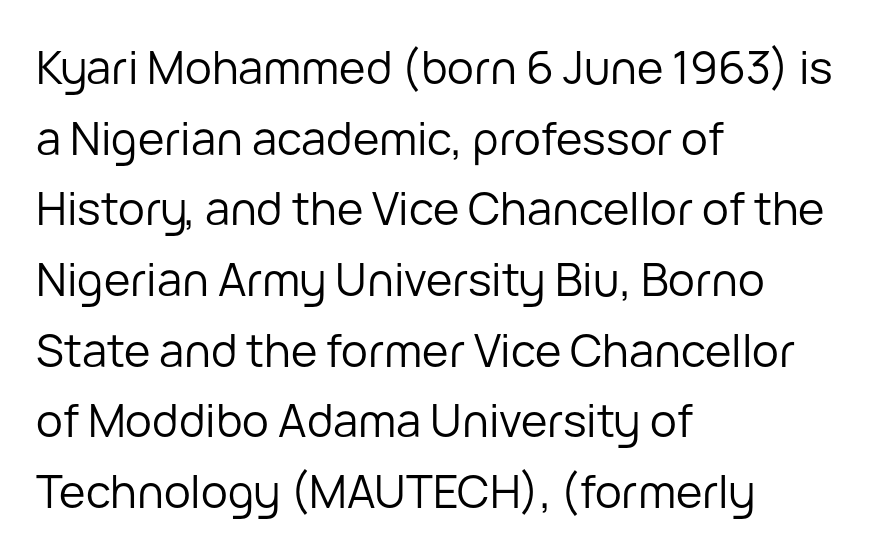
{"serif": "no", "italic": "no", "bold": "no", "weight": "regular", "width": "normal", "stroke_contrast": "low", "x_height": "medium", "monospaced": "no", "underline": "no", "align": "left", "line_spacing": "normal", "line_spacing_ratio": 1.57, "letter_spacing": "normal", "letter_spacing_em": 0.0, "glyph_px": 45}
